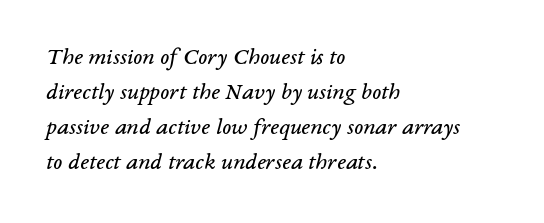
{"italic": "yes", "lean": "right", "slant_degrees": 14, "bold": "no", "underline": "no", "align": "left", "line_spacing": "normal", "line_spacing_ratio": 1.46, "letter_spacing": "normal", "letter_spacing_em": 0.0, "glyph_px": 24}
